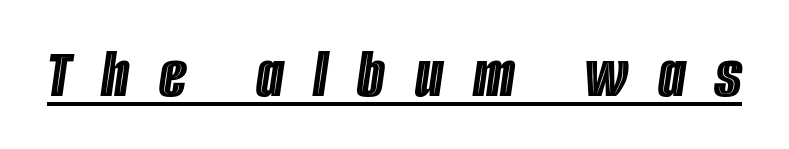
The image shows 72 px condensed type, italic (leaning right); set unusually wide letter spacing (+0.41 em), underlined; a large x-height.
